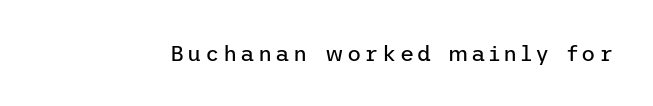
Q: Is the text bold? A: No.
Q: Is the text italic (slanted)? A: No, it is upright.
Q: Is the text underlined? A: No.
